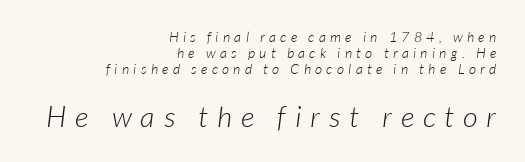
Q: Is the text bold? A: No.
Q: Is the typeface a serif or a sans-serif typeface? A: Sans-serif.
Q: Is the text underlined? A: No.
Q: How is the paragraph aligned? A: Right-aligned.
Q: Is the spacing between letters normal or unusually wide? A: Unusually wide.
Q: Which block of text is set in a larger size, the first (top) or the second (bottom)? A: The second (bottom) one.
Q: Width (condensed, normal, or wide)? A: Normal.
Q: Stroke contrast? A: Low.
Q: x-height? A: Medium.
Q: Monospaced? A: No.
